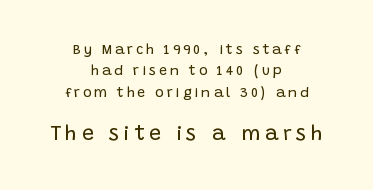
The image shows 21 px text type, upright; set centered, normal line spacing (1.53x), unusually wide letter spacing (+0.21 em), not underlined; the second (bottom) block is 1.5x larger.
